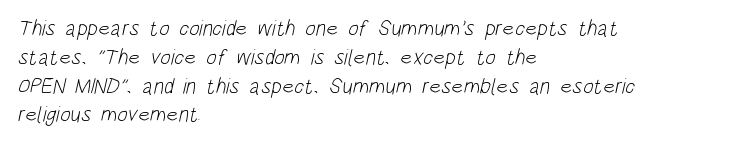
{"bold": "no", "underline": "no", "align": "left", "line_spacing": "normal", "line_spacing_ratio": 1.31, "letter_spacing": "normal", "letter_spacing_em": 0.0, "glyph_px": 22}
